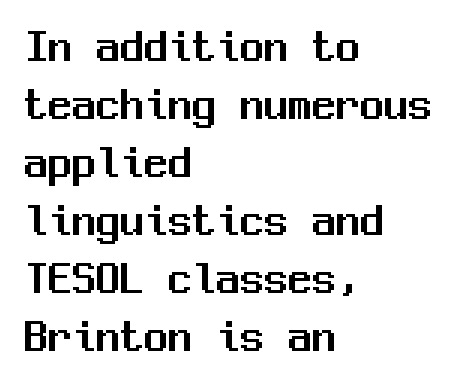
Q: Is the text italic (slanted)? A: No, it is upright.
Q: Is the typeface a serif or a sans-serif typeface? A: Sans-serif.
Q: Is the text underlined? A: No.
Q: How is the paragraph aligned? A: Left-aligned.
Q: Is the spacing between letters normal or unusually wide? A: Normal.
Q: Width (condensed, normal, or wide)? A: Normal.
Q: Stroke contrast? A: Medium.
Q: x-height? A: Medium.
Q: Monospaced? A: Yes.
